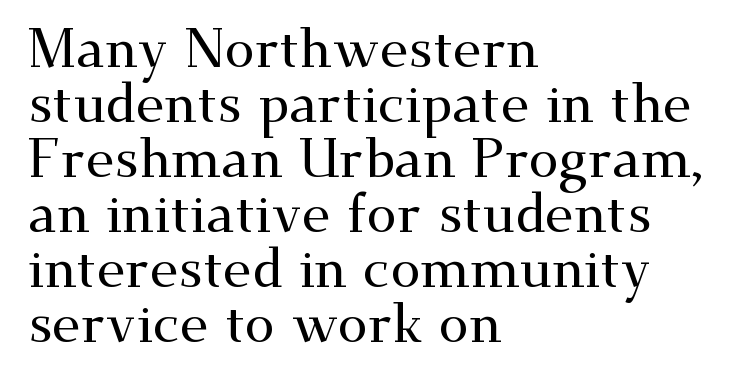
Q: Is the text italic (slanted)? A: No, it is upright.
Q: Is the typeface a serif or a sans-serif typeface? A: Serif.
Q: Is the text underlined? A: No.
Q: How is the paragraph aligned? A: Left-aligned.
Q: Is the spacing between letters normal or unusually wide? A: Normal.
Q: Is the spacing between lines tight, normal or loose? A: Tight.
Q: Width (condensed, normal, or wide)? A: Wide.
Q: Stroke contrast? A: Medium.
Q: x-height? A: Small.
Q: Monospaced? A: No.
